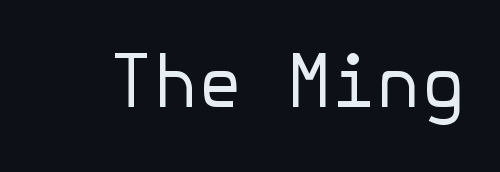
Q: Is the text bold? A: No.
Q: Is the text italic (slanted)? A: No, it is upright.
Q: Is the typeface a serif or a sans-serif typeface? A: Sans-serif.
Q: Is the text underlined? A: No.
Q: Is the spacing between letters normal or unusually wide? A: Normal.
Q: Width (condensed, normal, or wide)? A: Normal.
Q: Stroke contrast? A: Low.
Q: x-height? A: Medium.
